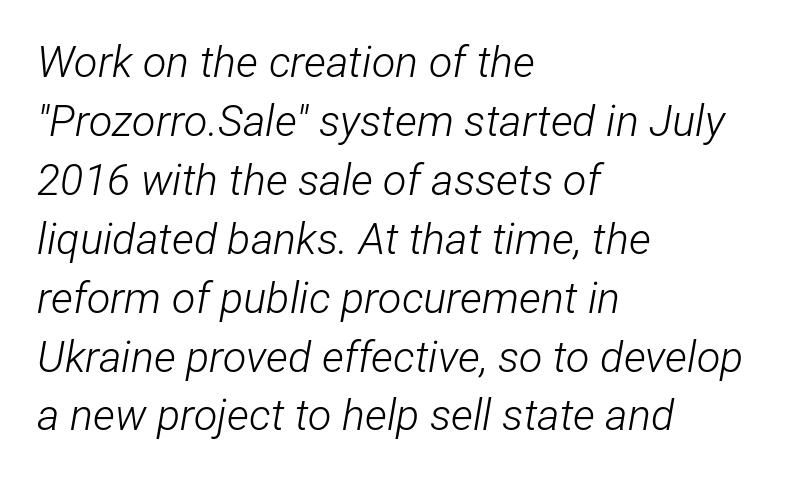
The image shows 43 px light, condensed type, italic (leaning right); set left-aligned, normal line spacing (1.37x), normal letter spacing, not underlined; low stroke contrast and a medium x-height.
